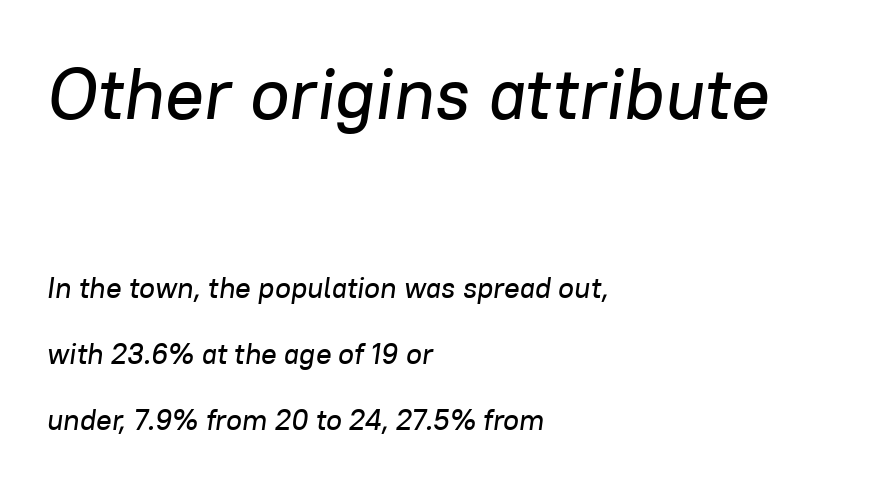
Q: Is the text italic (slanted)? A: Yes, it leans right by about 8 degrees.
Q: Is the text underlined? A: No.
Q: How is the paragraph aligned? A: Left-aligned.
Q: Is the spacing between letters normal or unusually wide? A: Normal.
Q: Is the spacing between lines tight, normal or loose? A: Loose.
Q: Which block of text is set in a larger size, the first (top) or the second (bottom)? A: The first (top) one.
Q: Width (condensed, normal, or wide)? A: Normal.
Q: Stroke contrast? A: Low.
Q: x-height? A: Medium.
Q: Monospaced? A: No.
